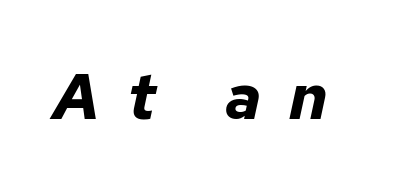
Summary of weight: heavy, a full bold. Is the type slanted? Yes — the strokes lean at a clear angle. The specimen omits any rule beneath the text block's lines. Students, note that the glyphs here are deliberately spaced far apart. Here the designer chose a conventional face with non-uniform glyph widths.
